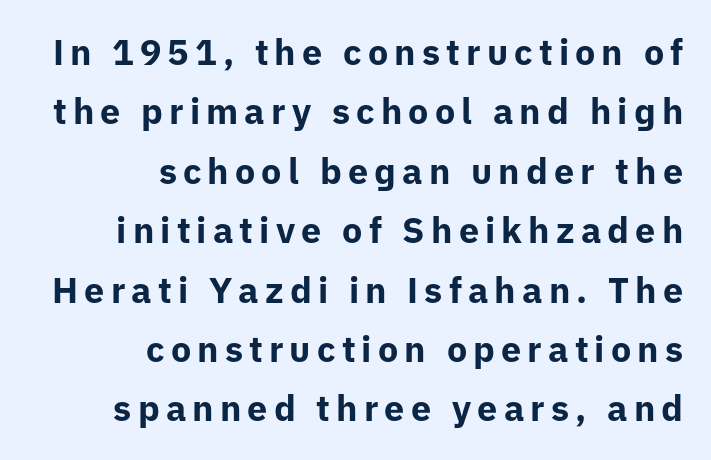
{"serif": "no", "italic": "no", "bold": "yes", "weight": "bold", "width": "normal", "stroke_contrast": "low", "x_height": "medium", "monospaced": "no", "underline": "no", "align": "right", "line_spacing": "normal", "line_spacing_ratio": 1.65, "glyph_px": 36}
